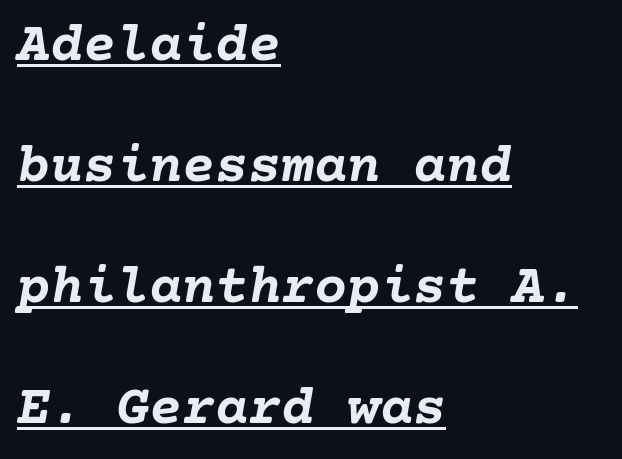
The image shows 55 px semibold type, italic (leaning right); set left-aligned, loose line spacing (2.2x), normal letter spacing, underlined; low stroke contrast and a medium x-height.
